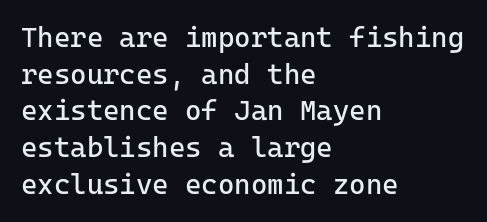
The image shows 28 px regular-weight sans-serif type, upright, monospaced; set left-aligned, normal line spacing (1.31x), normal letter spacing, not underlined; low stroke contrast and a medium x-height.
